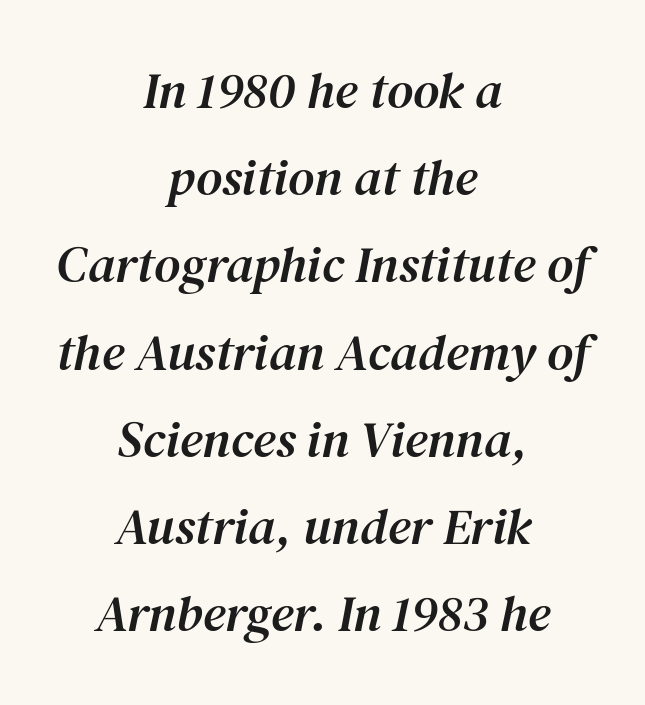
{"serif": "yes", "italic": "yes", "lean": "right", "slant_degrees": 12, "width": "normal", "stroke_contrast": "medium", "x_height": "medium", "monospaced": "no", "underline": "no", "align": "center", "line_spacing_ratio": 1.71, "letter_spacing": "normal", "letter_spacing_em": 0.0, "glyph_px": 51}
